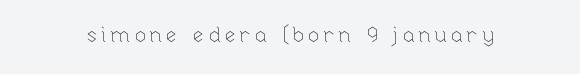
Nope, not italic — everything's standing straight. Weight: regular or lighter. This rendering features lettering with no underline.
